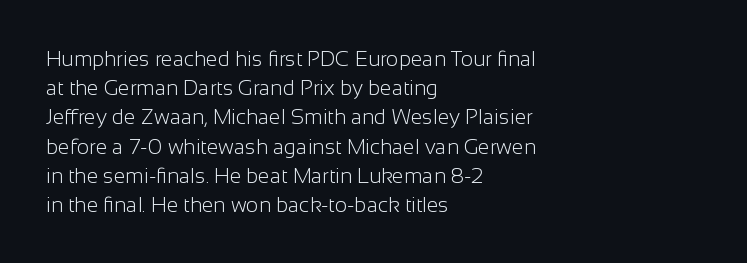
{"italic": "no", "bold": "no", "underline": "no", "align": "left", "line_spacing": "normal", "line_spacing_ratio": 1.39, "letter_spacing": "normal", "letter_spacing_em": 0.0, "glyph_px": 21}
